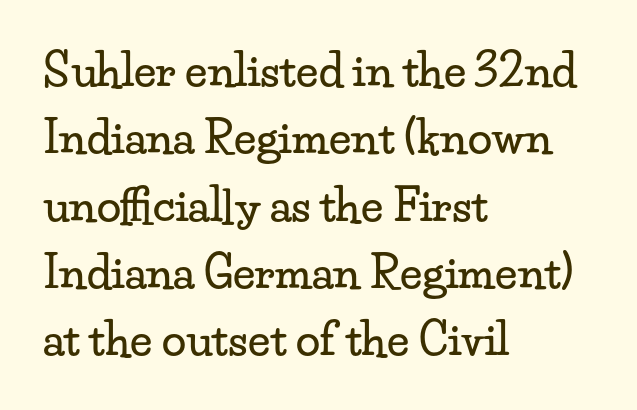
The image shows 44 px wide serif type, upright; set left-aligned, normal line spacing (1.53x), normal letter spacing, not underlined; low stroke contrast and a small x-height.
